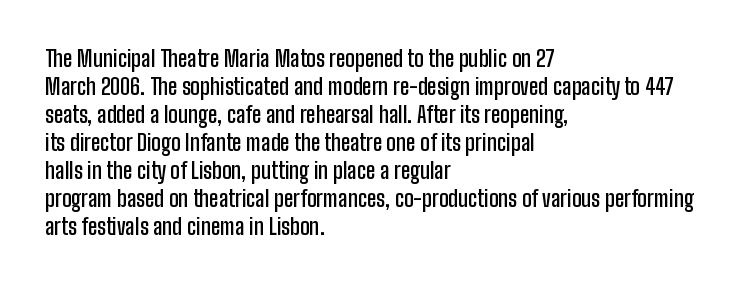
The image shows 22 px text type, upright; set left-aligned, normal line spacing (1.27x), normal letter spacing, not underlined.
